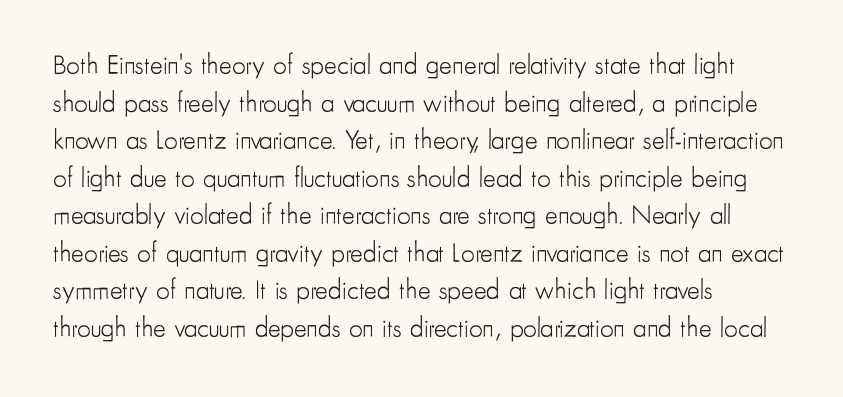
Notice how the stems are strictly vertical — no italics here. A bare baseline throughout the passage. Inter-character spacing is left at the font's built-in metrics. Vertical spacing — default. The ragged edge is on the right, which tells us the setting is flush left. The font sits on the lighter half of the weight spectrum, regular included.
